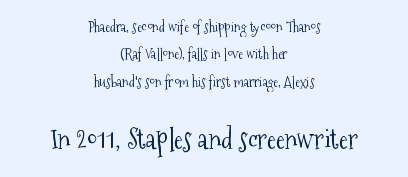
{"italic": "no", "bold": "no", "underline": "no", "align": "center", "line_spacing": "loose", "line_spacing_ratio": 1.95, "letter_spacing": "normal", "letter_spacing_em": 0.0, "larger_block": "second", "size_ratio": 1.93, "glyph_px": 27}
